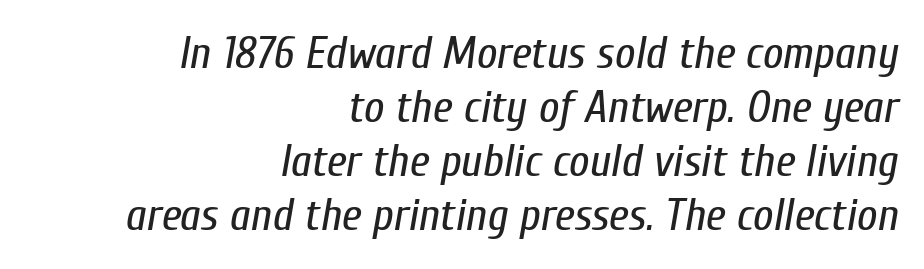
The image shows 45 px regular-weight, condensed type, italic (leaning right); set right-aligned, line spacing 1.2x, normal letter spacing, not underlined; low stroke contrast and a medium x-height.
